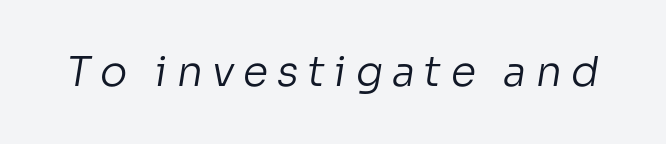
The image shows 41 px regular-weight sans-serif type; set unusually wide letter spacing (+0.22 em), not underlined; low stroke contrast and a medium x-height.
